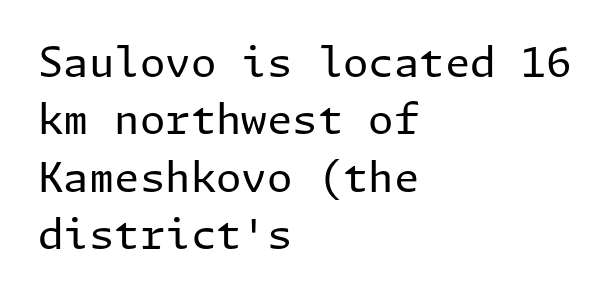
Every character sits straight up, as roman type does. Regular leading. Weight: regular or lighter. Each line starts at the same left margin while the right side varies. Observe the ordinary spacing: letters are neighbours, not strangers. Observe the absence of serifs on each vertical stroke in this sample.
